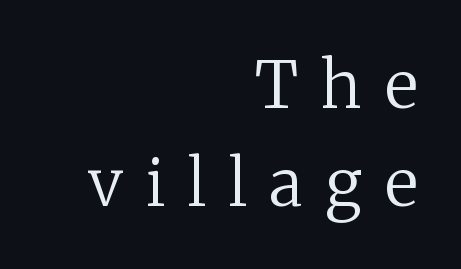
Q: Is the text bold? A: No.
Q: Is the text italic (slanted)? A: No, it is upright.
Q: Is the typeface a serif or a sans-serif typeface? A: Serif.
Q: Is the text underlined? A: No.
Q: How is the paragraph aligned? A: Right-aligned.
Q: Is the spacing between letters normal or unusually wide? A: Unusually wide.
Q: Is the spacing between lines tight, normal or loose? A: Normal.
Q: Width (condensed, normal, or wide)? A: Normal.
Q: Stroke contrast? A: Medium.
Q: x-height? A: Medium.
Q: Monospaced? A: No.
